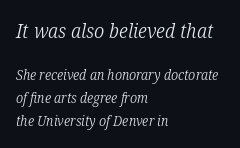
Q: Is the text bold? A: No.
Q: Is the text italic (slanted)? A: Yes, it leans right by about 12 degrees.
Q: Is the text underlined? A: No.
Q: How is the paragraph aligned? A: Left-aligned.
Q: Is the spacing between letters normal or unusually wide? A: Normal.
Q: Is the spacing between lines tight, normal or loose? A: Normal.
Q: Which block of text is set in a larger size, the first (top) or the second (bottom)? A: The first (top) one.
